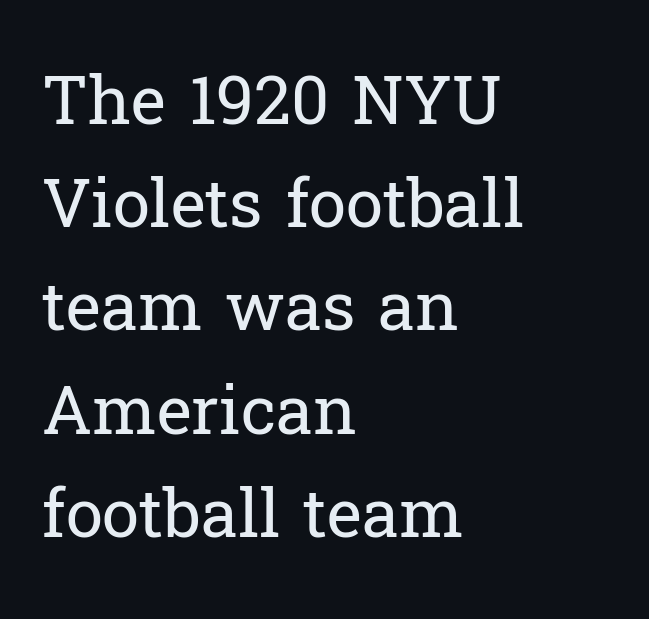
Character widths vary here, with narrow letters taking less room than wide ones. This sample is left-justified, so line endings fall wherever the words run out. The area under the type is left untouched. Look at the bottom of the vertical strokes: they flare into serifs here.
